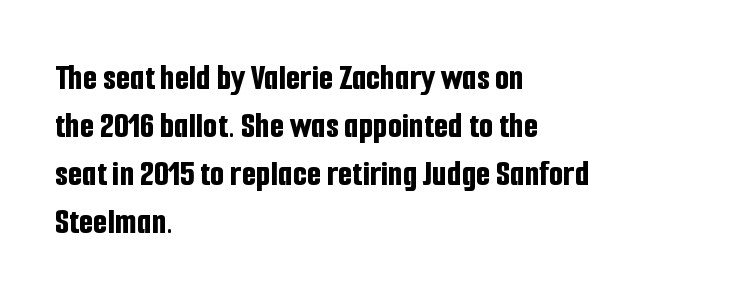
The image shows 37 px bold, condensed sans-serif type, upright; set left-aligned, normal line spacing (1.3x), normal letter spacing, not underlined; low stroke contrast and a medium x-height.
